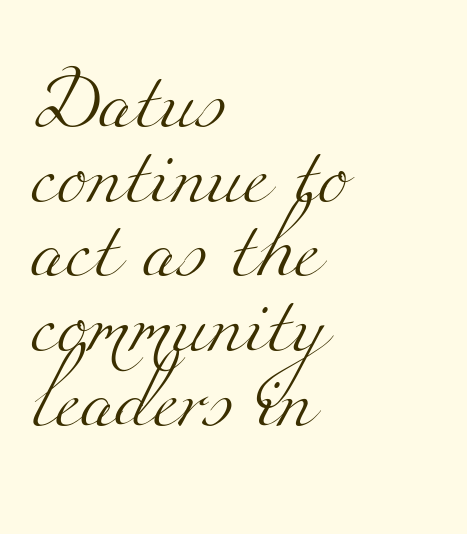
{"bold": "no", "weight": "light", "width": "wide", "stroke_contrast": "medium", "x_height": "small", "monospaced": "no", "underline": "no", "align": "left", "line_spacing": "normal", "line_spacing_ratio": 1.31, "letter_spacing": "normal", "letter_spacing_em": 0.0, "glyph_px": 57}
